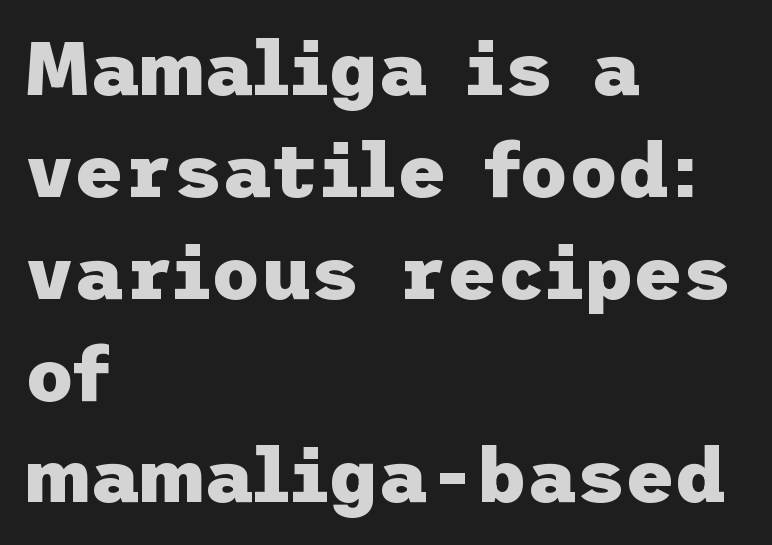
The font family rendered here belongs to the sans-serif group. Only glyphs here, with clear space below each row. Leftover space on each line is placed entirely after the last word. Weight: bold. Between one letter and the next there's only the usual sliver of space. Tall strokes in this sample are plumb rather than angled.
